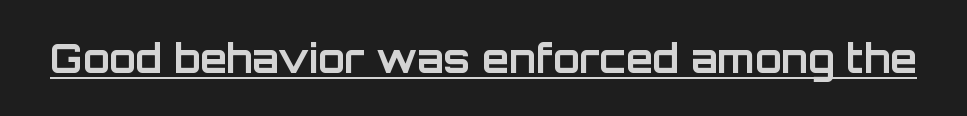
Q: Is the text bold? A: Yes.
Q: Is the text italic (slanted)? A: No, it is upright.
Q: Is the typeface a serif or a sans-serif typeface? A: Sans-serif.
Q: Is the text underlined? A: Yes.
Q: Is the spacing between letters normal or unusually wide? A: Normal.
Q: Width (condensed, normal, or wide)? A: Normal.
Q: Stroke contrast? A: Low.
Q: x-height? A: Large.
Q: Monospaced? A: No.
